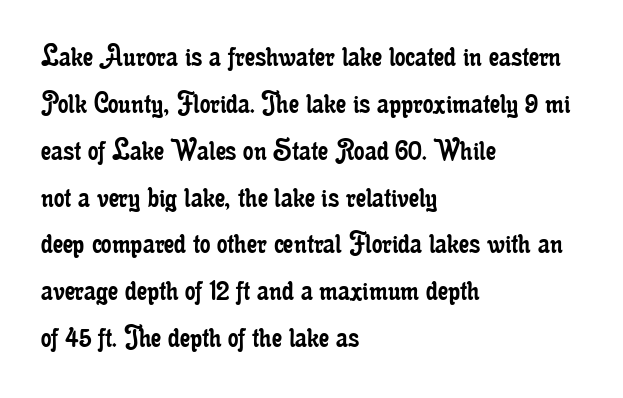
{"serif": "yes", "italic": "no", "bold": "no", "weight": "regular", "width": "condensed", "stroke_contrast": "low", "x_height": "small", "monospaced": "no", "underline": "no", "align": "left", "line_spacing": "normal", "line_spacing_ratio": 1.42, "letter_spacing": "normal", "letter_spacing_em": 0.0, "glyph_px": 33}
